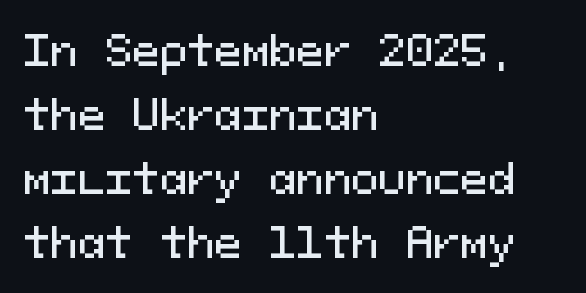
Nope, no serifs anywhere on these letters. Line spacing here is normal. The baseline area is clear. Glyph-to-glyph distance matches everyday printed text. These lines were composed using upright roman letters.
